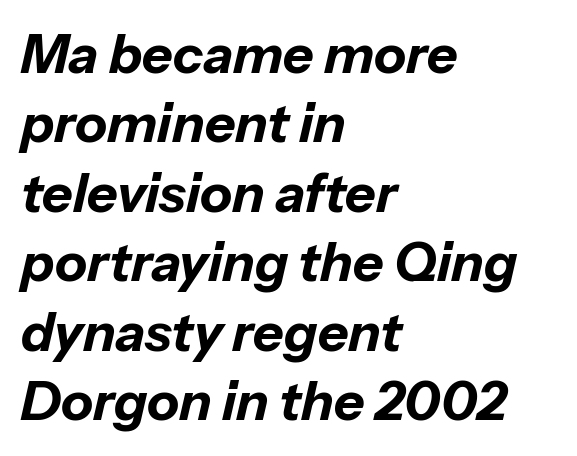
The image shows 53 px bold type, italic (leaning right); set left-aligned, normal line spacing (1.31x), normal letter spacing, not underlined; low stroke contrast and a medium x-height.
